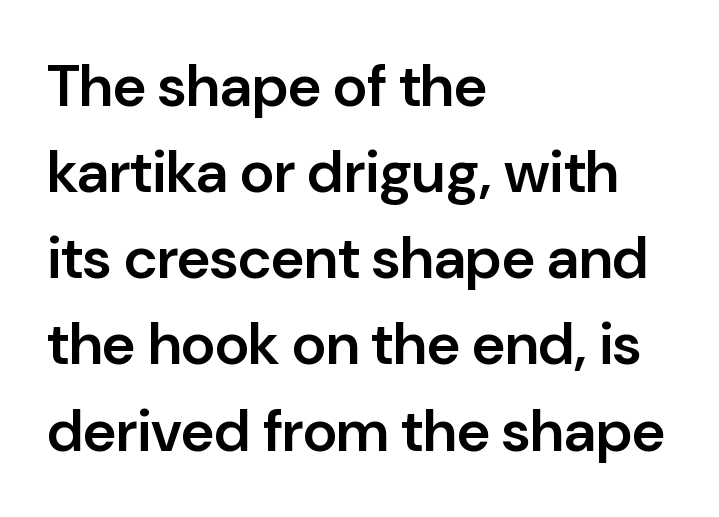
The image shows 59 px semibold sans-serif type, upright; set left-aligned, normal line spacing (1.46x), normal letter spacing, not underlined; low stroke contrast and a medium x-height.
